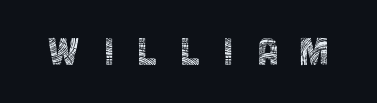
{"serif": "no", "italic": "no", "bold": "no", "weight": "thin", "width": "condensed", "x_height": "large", "monospaced": "no", "underline": "no", "letter_spacing": "wide", "letter_spacing_em": 0.46, "glyph_px": 48}
